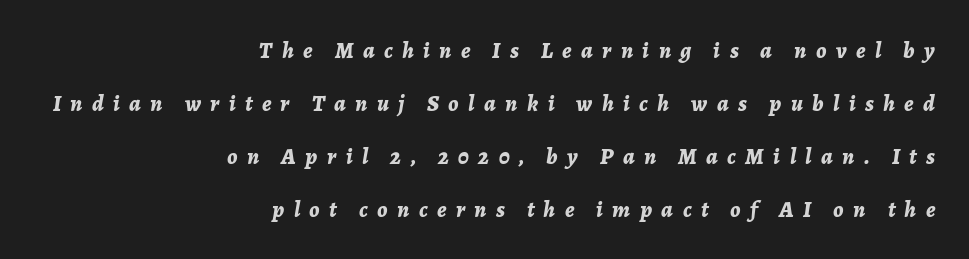
The image shows 23 px bold type, italic (leaning right); set right-aligned, loose line spacing (2.3x), unusually wide letter spacing (+0.41 em), not underlined.
